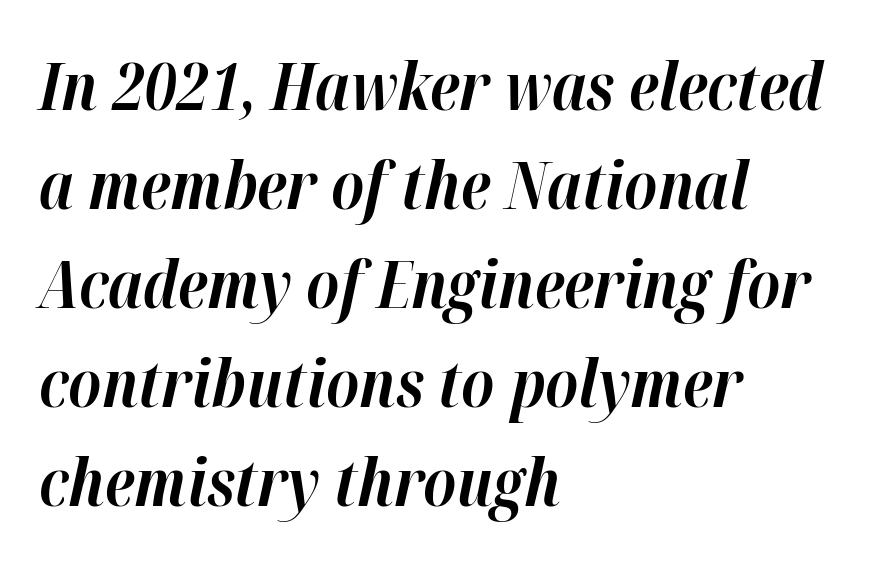
{"italic": "yes", "lean": "right", "slant_degrees": 12, "bold": "yes", "weight": "bold", "width": "normal", "stroke_contrast": "high", "x_height": "medium", "monospaced": "no", "underline": "no", "align": "left", "line_spacing": "normal", "line_spacing_ratio": 1.5, "letter_spacing": "normal", "letter_spacing_em": 0.0, "glyph_px": 66}
